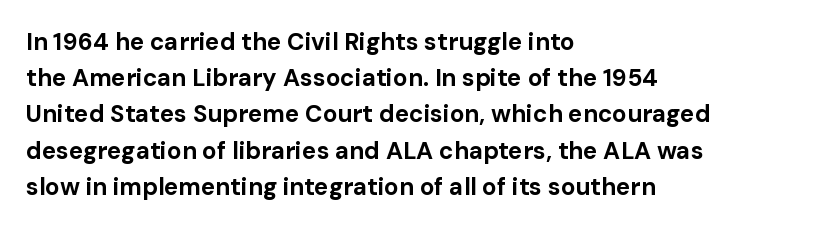
{"italic": "no", "bold": "yes", "underline": "no", "align": "left", "line_spacing": "normal", "line_spacing_ratio": 1.51, "letter_spacing": "normal", "letter_spacing_em": 0.0, "glyph_px": 24}
